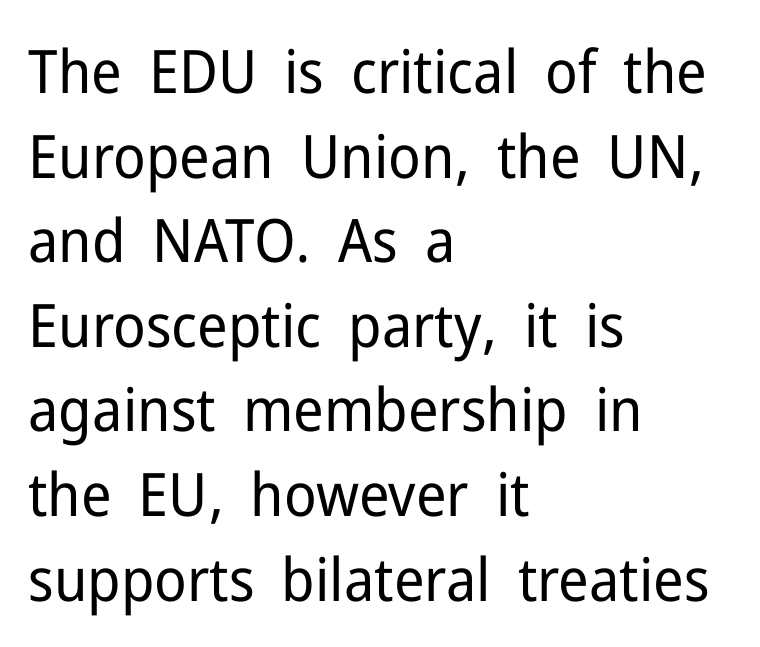
In terms of letterform style, serifs are entirely absent. Check the space under the baseline: it is left empty. The face used here is proportionally spaced, like ordinary book or web type. Line beginnings align vertically; line endings do not. Tracking here is standard; glyphs follow each other at the usual distance. Does the leading feel generous? No, just average.
